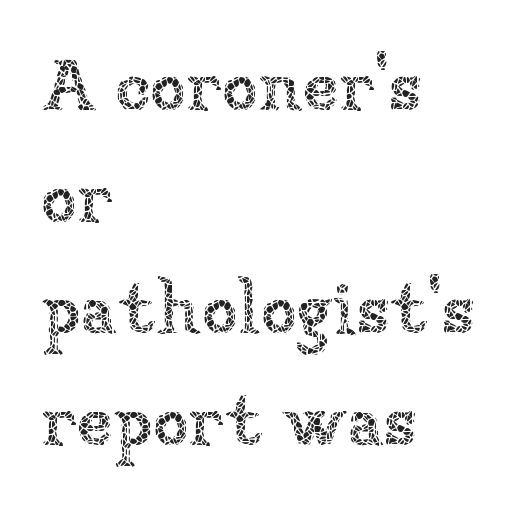
The image shows 73 px thin type, upright; set left-aligned, normal line spacing (1.53x), normal letter spacing, not underlined; low stroke contrast and a medium x-height.
